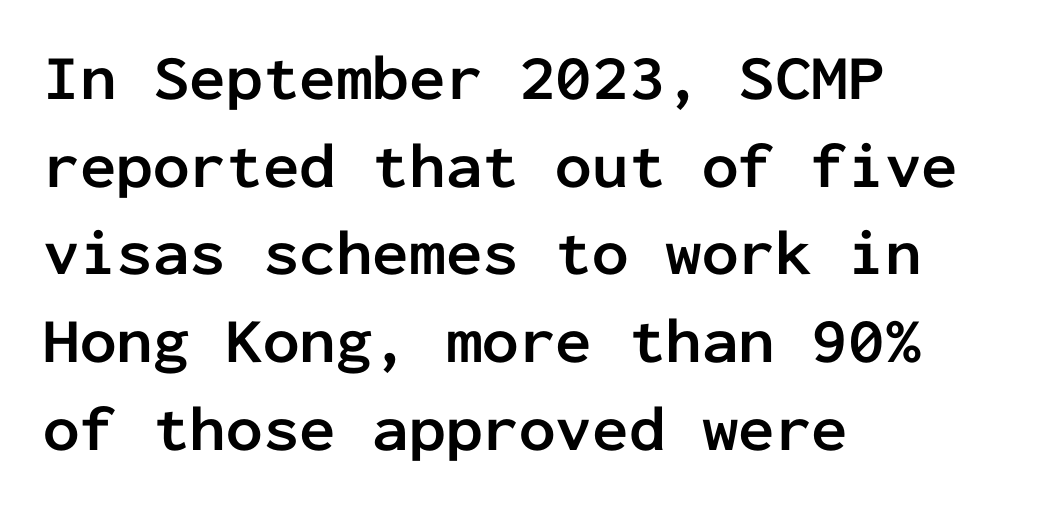
The image shows 65 px semibold sans-serif type, upright, monospaced; set left-aligned, normal line spacing (1.35x), normal letter spacing, not underlined; low stroke contrast and a medium x-height.
